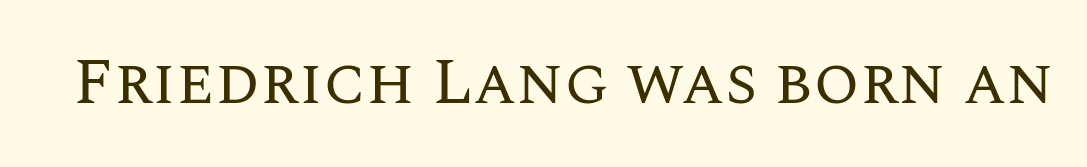
{"italic": "no", "bold": "no", "weight": "regular", "width": "normal", "stroke_contrast": "medium", "x_height": "large", "monospaced": "no", "underline": "no", "letter_spacing": "normal", "letter_spacing_em": 0.0, "glyph_px": 66}
